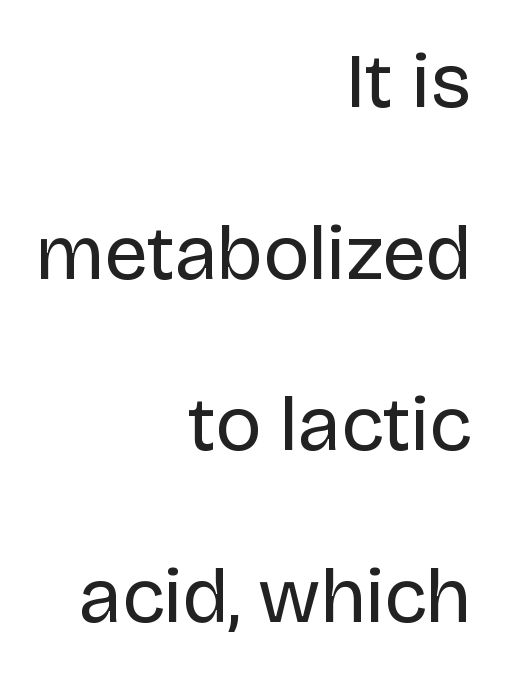
The image shows 78 px regular-weight sans-serif type, upright; set right-aligned, loose line spacing (2.2x), normal letter spacing, not underlined; low stroke contrast and a large x-height.
